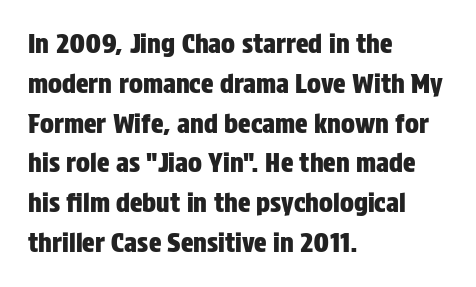
The image shows 26 px text type, upright; set left-aligned, normal line spacing (1.53x), normal letter spacing, not underlined.
